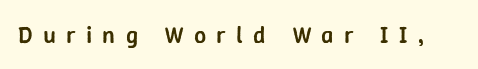
The image shows 24 px text type, upright; set unusually wide letter spacing (+0.43 em), not underlined.
